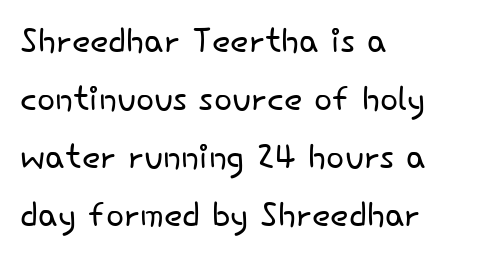
The image shows 48 px light sans-serif type, upright; set left-aligned, line spacing 1.21x, normal letter spacing, not underlined; low stroke contrast and a small x-height.
